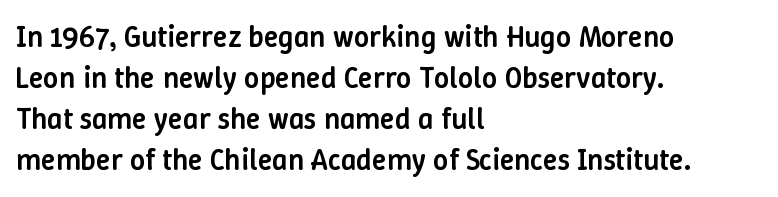
Q: Is the text bold? A: Semi-bold.
Q: Is the text italic (slanted)? A: No, it is upright.
Q: Is the text underlined? A: No.
Q: How is the paragraph aligned? A: Left-aligned.
Q: Is the spacing between letters normal or unusually wide? A: Normal.
Q: Is the spacing between lines tight, normal or loose? A: Normal.
Q: Width (condensed, normal, or wide)? A: Normal.
Q: Stroke contrast? A: Low.
Q: x-height? A: Medium.
Q: Monospaced? A: No.
